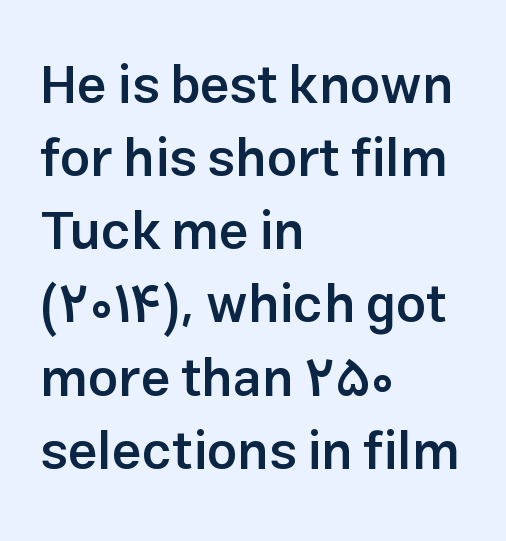
Typeset ragged right — the left edge is the straight one. On the weight axis this lands at semibold, roughly 600. Here the designer chose a conventional face with non-uniform glyph widths. If you measured baseline to baseline, you'd find a middling distance. Each letter's strokes conclude bluntly, with no projecting serifs. The string is rendered with underlining switched off.
